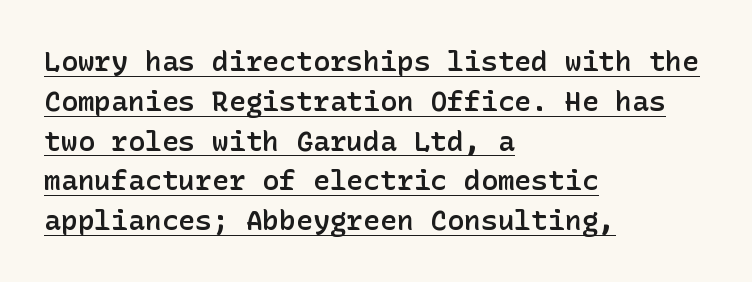
The image shows 28 px semibold sans-serif type, upright; set left-aligned, normal line spacing (1.42x), normal letter spacing, underlined; low stroke contrast and a medium x-height.
